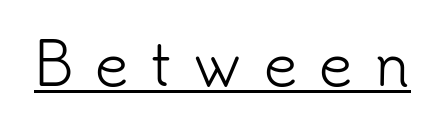
The image shows 59 px light sans-serif type, upright; set unusually wide letter spacing (+0.37 em), underlined; low stroke contrast and a small x-height.
